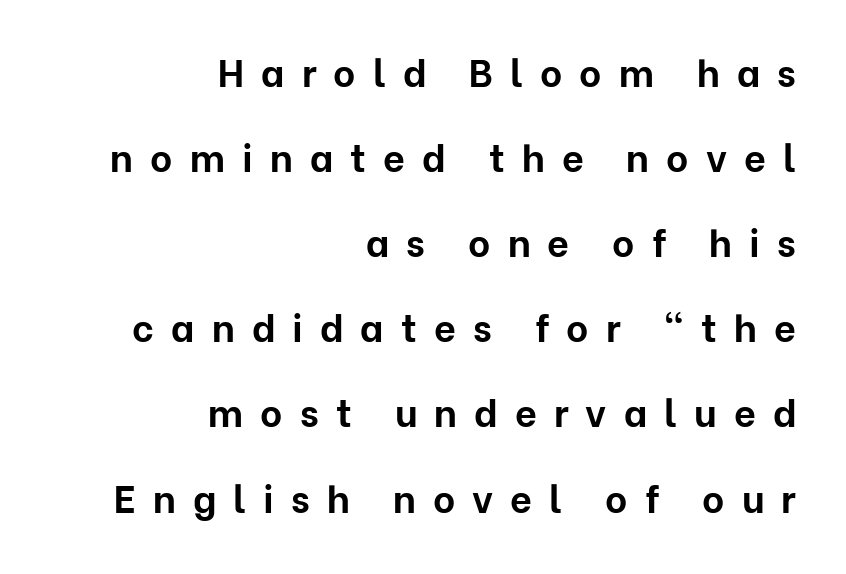
{"serif": "no", "italic": "no", "bold": "yes", "weight": "bold", "width": "normal", "stroke_contrast": "low", "x_height": "medium", "monospaced": "no", "underline": "no", "align": "right", "line_spacing": "loose", "line_spacing_ratio": 2.24, "letter_spacing": "wide", "letter_spacing_em": 0.45, "glyph_px": 38}
